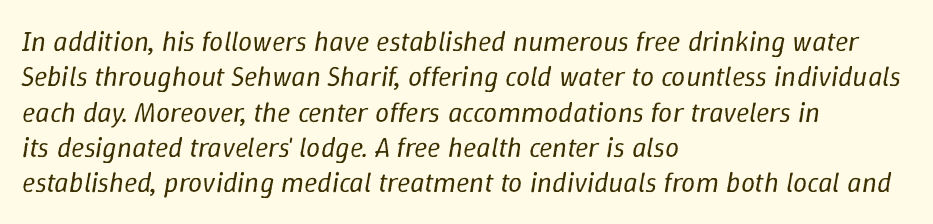
The image shows 28 px regular-weight type, italic (leaning right); set left-aligned, normal line spacing (1.26x), normal letter spacing, not underlined; low stroke contrast and a medium x-height.
